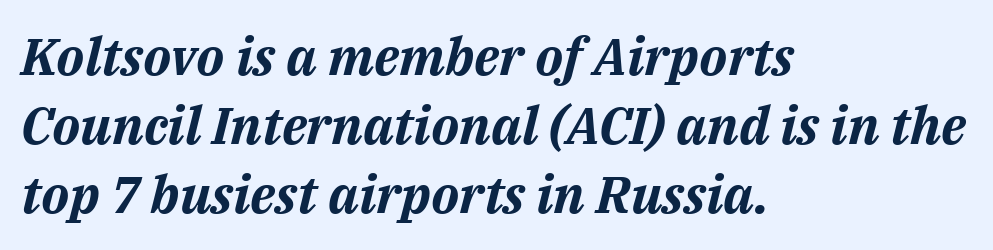
Q: Is the text bold? A: Yes.
Q: Is the text italic (slanted)? A: Yes, it leans right by about 14 degrees.
Q: Is the text underlined? A: No.
Q: How is the paragraph aligned? A: Left-aligned.
Q: Is the spacing between letters normal or unusually wide? A: Normal.
Q: Is the spacing between lines tight, normal or loose? A: Normal.
Q: Width (condensed, normal, or wide)? A: Normal.
Q: Stroke contrast? A: Medium.
Q: x-height? A: Medium.
Q: Monospaced? A: No.
